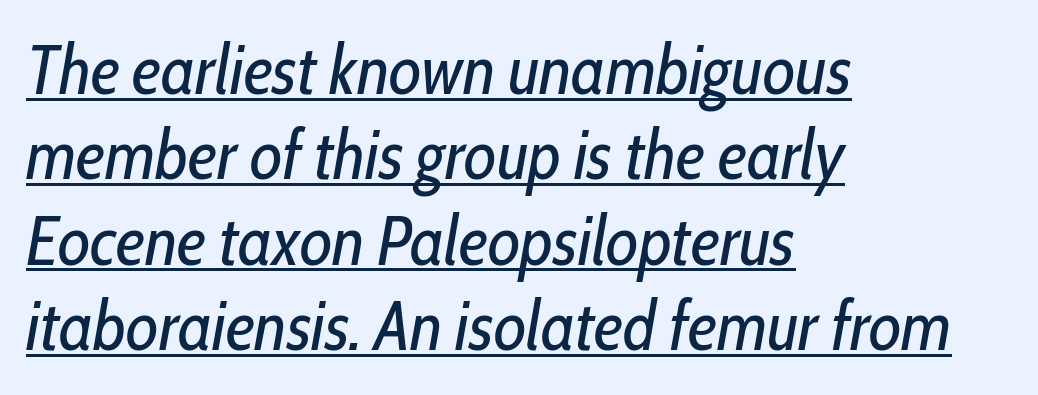
The image shows 70 px regular-weight, condensed type, italic (leaning right); set left-aligned, line spacing 1.22x, normal letter spacing, underlined; low stroke contrast and a medium x-height.
